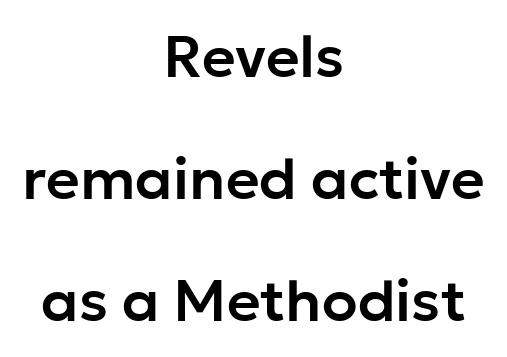
This rendering employs a face without finishing strokes, i.e., a sans-serif. Do the characters align in a grid? No, the font is proportional. Every stem runs plumb, perpendicular to the baseline. The letterforms sit shoulder to shoulder at normal distance. This block would shrink considerably if given ordinary leading; it's expanded now.
